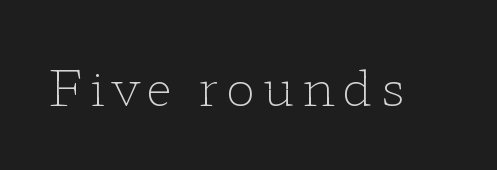
Q: Is the text bold? A: No.
Q: Is the text italic (slanted)? A: No, it is upright.
Q: Is the typeface a serif or a sans-serif typeface? A: Serif.
Q: Is the text underlined? A: No.
Q: Width (condensed, normal, or wide)? A: Wide.
Q: Stroke contrast? A: Low.
Q: x-height? A: Medium.
Q: Monospaced? A: No.
